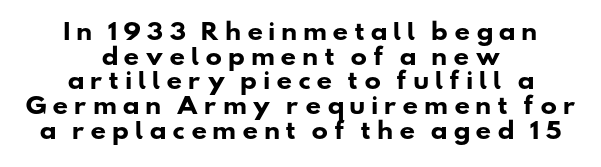
Stroke thickness is high; the sample reads as a true bold. Quick note: interline space is minimal. Clear beneath every line of the passage. Centered paragraph, ragged on both sides. A typesetter would call this heavily tracked-out type.
